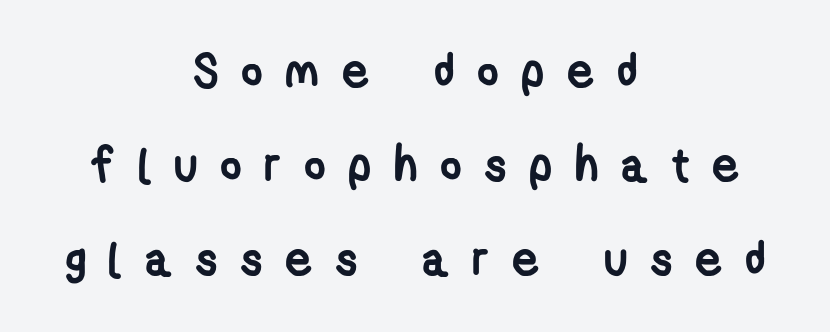
Q: Is the text bold? A: Yes.
Q: Is the typeface a serif or a sans-serif typeface? A: Sans-serif.
Q: Is the text underlined? A: No.
Q: How is the paragraph aligned? A: Centered.
Q: Is the spacing between letters normal or unusually wide? A: Unusually wide.
Q: Is the spacing between lines tight, normal or loose? A: Loose.
Q: Width (condensed, normal, or wide)? A: Condensed.
Q: Stroke contrast? A: Low.
Q: x-height? A: Medium.
Q: Monospaced? A: No.
